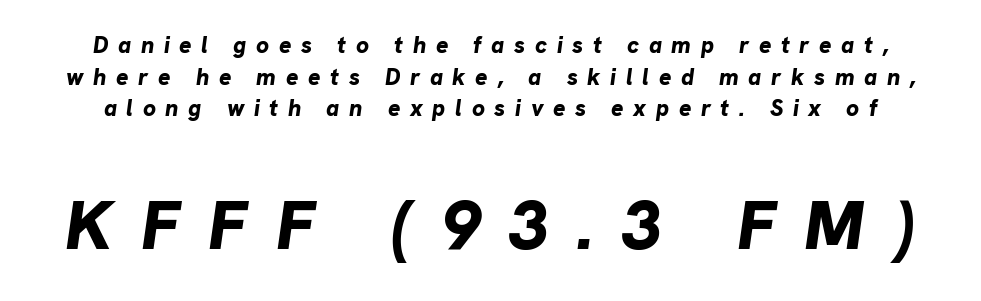
Q: Is the text bold? A: Yes.
Q: Is the text italic (slanted)? A: Yes, it leans right by about 8 degrees.
Q: Is the text underlined? A: No.
Q: Is the spacing between letters normal or unusually wide? A: Unusually wide.
Q: Is the spacing between lines tight, normal or loose? A: Normal.
Q: Which block of text is set in a larger size, the first (top) or the second (bottom)? A: The second (bottom) one.
Q: Width (condensed, normal, or wide)? A: Normal.
Q: Stroke contrast? A: Low.
Q: x-height? A: Medium.
Q: Monospaced? A: No.
